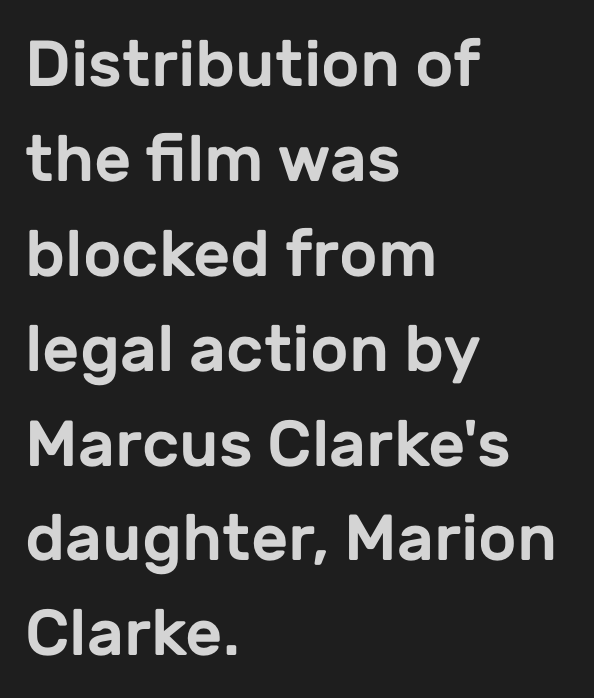
Q: Is the text italic (slanted)? A: No, it is upright.
Q: Is the typeface a serif or a sans-serif typeface? A: Sans-serif.
Q: Is the text underlined? A: No.
Q: How is the paragraph aligned? A: Left-aligned.
Q: Is the spacing between letters normal or unusually wide? A: Normal.
Q: Is the spacing between lines tight, normal or loose? A: Normal.
Q: Width (condensed, normal, or wide)? A: Normal.
Q: Stroke contrast? A: Low.
Q: x-height? A: Medium.
Q: Monospaced? A: No.
